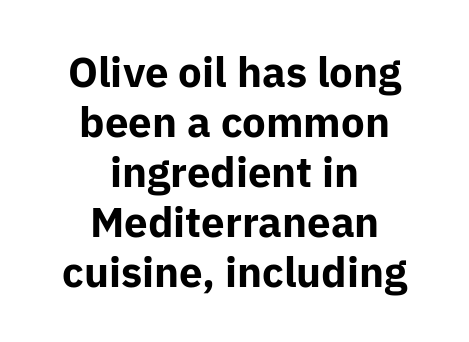
The face used here is a sans, in the tradition of grotesques and geometrics. Thick stems and heavy bowls — unmistakably bold. Do the characters align in a grid? No, the font is proportional. Notice how the passage keeps no hard edge, just a central spine. The area under the type is left untouched. In terms of posture, this sample is upright.
